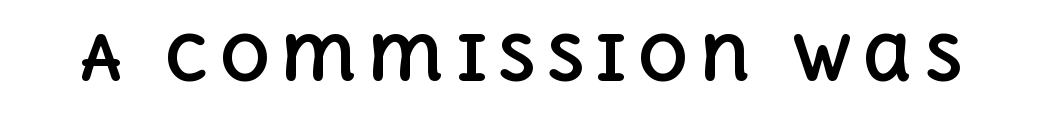
Q: Is the text bold? A: Yes.
Q: Is the text italic (slanted)? A: No, it is upright.
Q: Is the text underlined? A: No.
Q: Width (condensed, normal, or wide)? A: Normal.
Q: x-height? A: Large.
Q: Monospaced? A: No.
